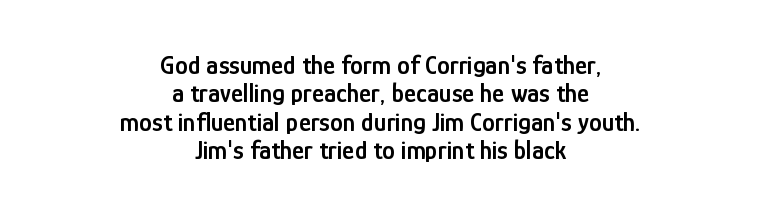
The image shows 26 px text type, upright; set centered, tight line spacing (1.09x), normal letter spacing, not underlined.
